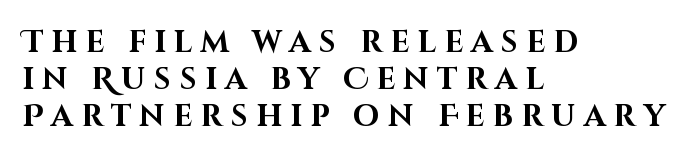
Each letter keeps its own natural width here, so spacing adapts to shape. Every character sits straight up, as roman type does. Honestly, there is no underline to notice here at all. Alignment: flush left. Classification — sans serif.
